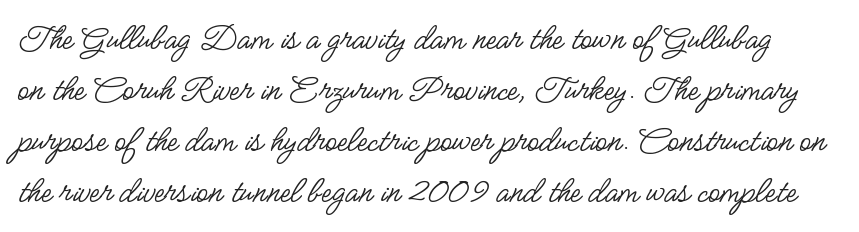
Q: Is the text bold? A: No.
Q: Is the text italic (slanted)? A: Yes.
Q: Is the typeface a serif or a sans-serif typeface? A: Sans-serif.
Q: Is the text underlined? A: No.
Q: Is the spacing between letters normal or unusually wide? A: Normal.
Q: Is the spacing between lines tight, normal or loose? A: Normal.
Q: Width (condensed, normal, or wide)? A: Condensed.
Q: Stroke contrast? A: Low.
Q: x-height? A: Small.
Q: Monospaced? A: No.
